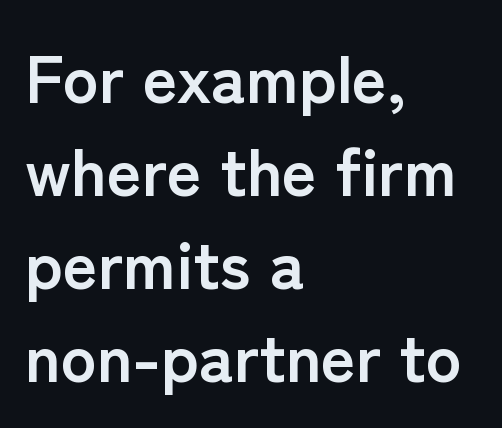
To sum up the face: it is a sans, with no serifs. Each new line begins a customary step beneath the previous one. The rendering keeps characters at their native spacing. This is roman type, the default non-slanted kind. The text block is weighted toward the left margin, trailing off unevenly rightward.
